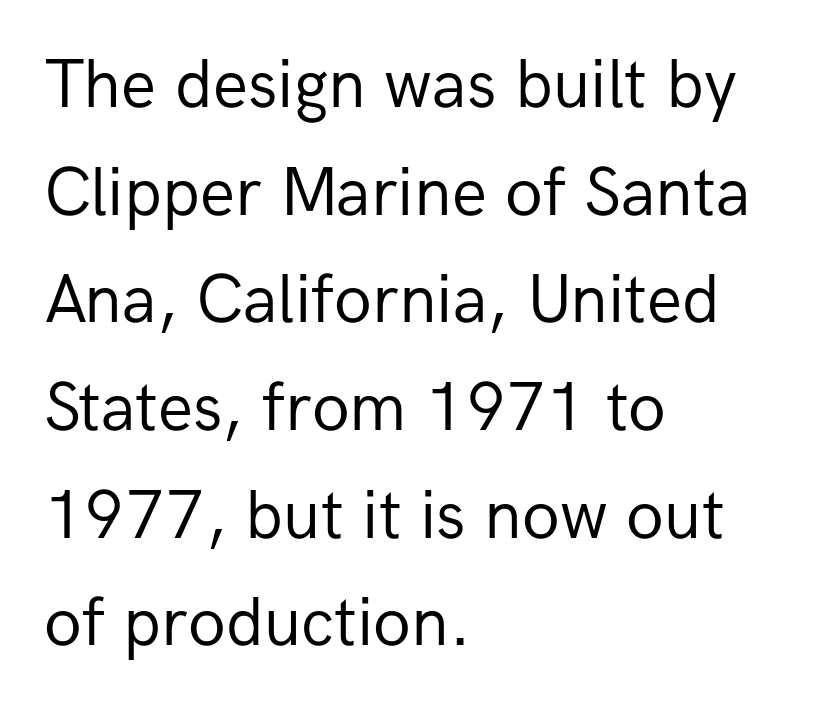
The image shows 69 px regular-weight sans-serif type, upright; set left-aligned, normal line spacing (1.56x), normal letter spacing, not underlined; low stroke contrast and a medium x-height.
